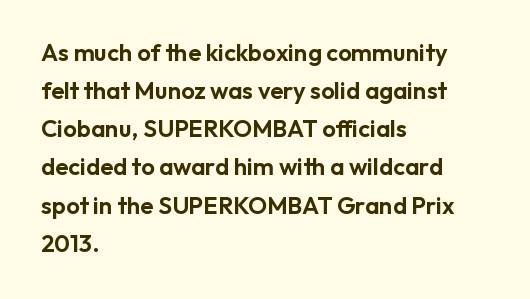
The image shows 24 px text type, upright; set left-aligned, normal line spacing (1.59x), normal letter spacing, not underlined.
